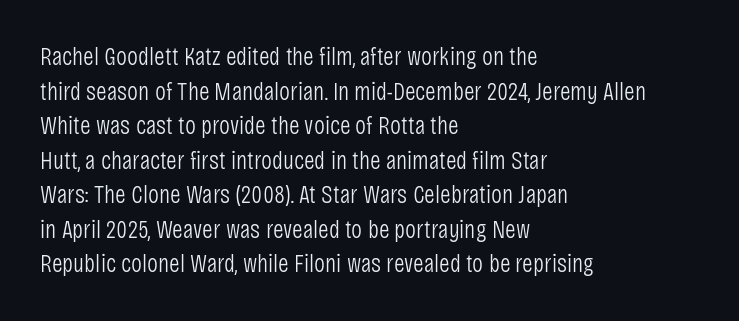
No chunkiness to these letters — they're not bold. A classic flush-left, rag-right setting is used for this passage. One glance says typical: line gaps are just what's usual. The letters sit at their default tracking, neither squeezed nor spread.
